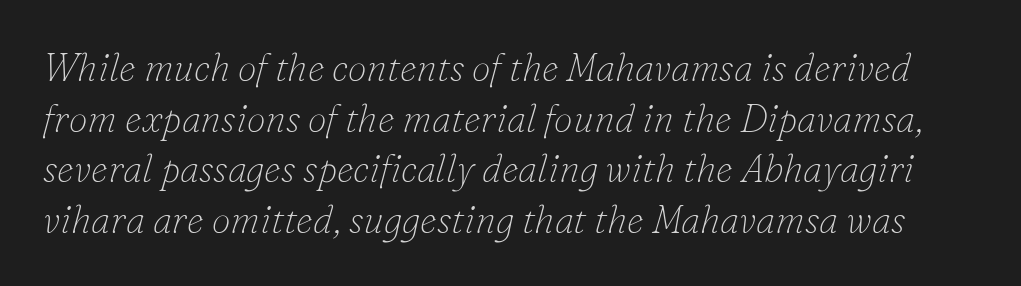
Q: Is the text bold? A: No.
Q: Is the text italic (slanted)? A: Yes, it leans right by about 16 degrees.
Q: Is the typeface a serif or a sans-serif typeface? A: Serif.
Q: Is the text underlined? A: No.
Q: Is the spacing between letters normal or unusually wide? A: Normal.
Q: Is the spacing between lines tight, normal or loose? A: Normal.
Q: Width (condensed, normal, or wide)? A: Normal.
Q: Stroke contrast? A: Low.
Q: x-height? A: Small.
Q: Monospaced? A: No.
